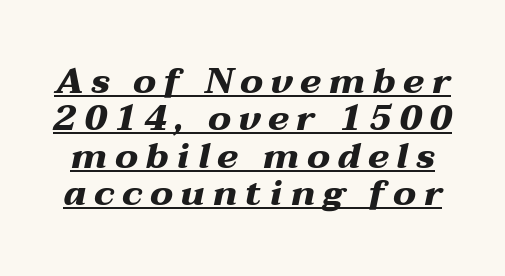
{"italic": "yes", "lean": "right", "slant_degrees": 12, "bold": "yes", "weight": "heavy", "width": "wide", "stroke_contrast": "medium", "x_height": "medium", "monospaced": "no", "underline": "yes", "line_spacing": "tight", "line_spacing_ratio": 1.04, "letter_spacing": "wide", "letter_spacing_em": 0.21, "glyph_px": 36}
